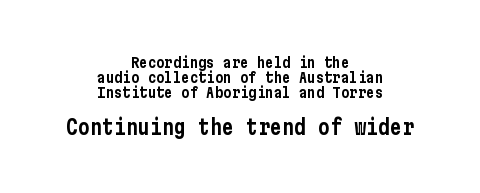
Successive baselines arrive quickly, one right under another. You get the small type first, then a jump to larger type. Here the glyphs are tracked normally, forming tight word shapes. Just letters on the line, the space beneath them empty. One-word summary of the alignment: center.
